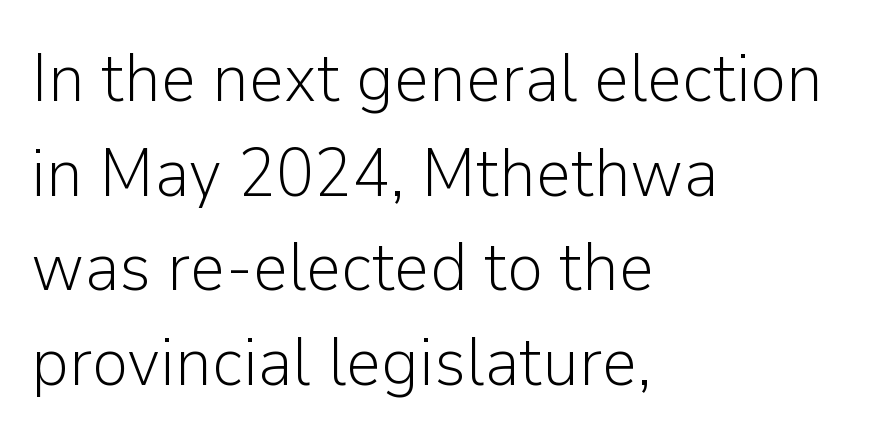
Q: Is the text bold? A: No.
Q: Is the text italic (slanted)? A: No, it is upright.
Q: Is the typeface a serif or a sans-serif typeface? A: Sans-serif.
Q: Is the text underlined? A: No.
Q: How is the paragraph aligned? A: Left-aligned.
Q: Is the spacing between letters normal or unusually wide? A: Normal.
Q: Is the spacing between lines tight, normal or loose? A: Normal.
Q: Width (condensed, normal, or wide)? A: Normal.
Q: Stroke contrast? A: Low.
Q: x-height? A: Medium.
Q: Monospaced? A: No.
